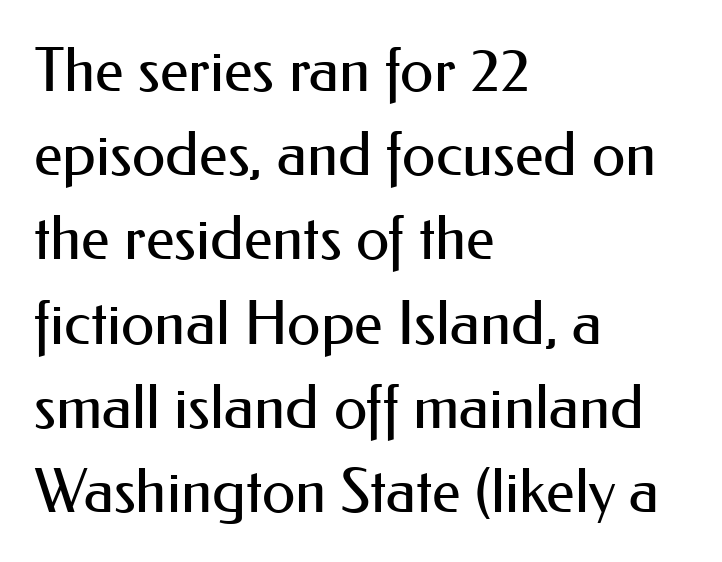
{"serif": "no", "italic": "no", "bold": "no", "weight": "regular", "width": "normal", "stroke_contrast": "medium", "x_height": "small", "monospaced": "no", "underline": "no", "align": "left", "line_spacing": "normal", "line_spacing_ratio": 1.38, "letter_spacing": "normal", "letter_spacing_em": 0.0, "glyph_px": 61}
